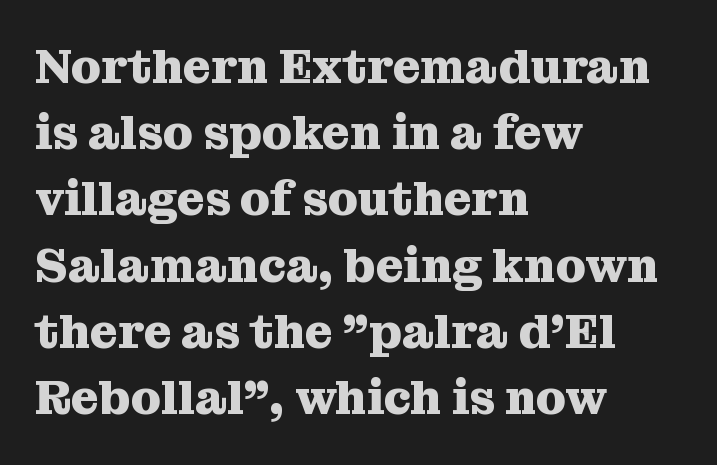
Tracking value appears to be zero — textbook default spacing. Spacing verdict: proportional, widths tailored to each character. Weight: bold. Regarding leading, the lines here are spaced in the standard way.
